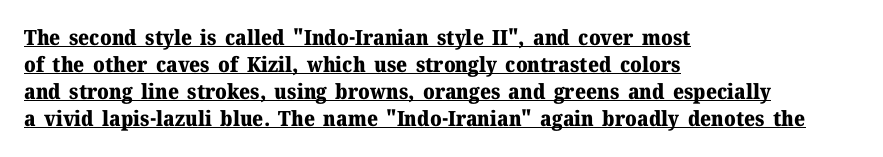
In CSS terms this would be text-align: left. These characters rest on top of a visible drawn line. Vertical spacing — default. Italic: no, the glyphs are upright roman. This is heavy type, rendered in bold. The rendering keeps characters at their native spacing.
